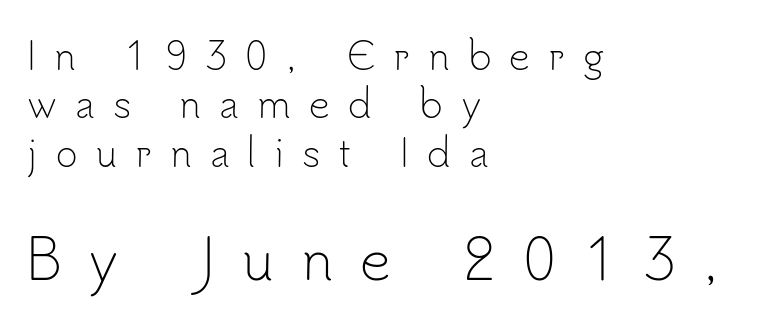
Note: smaller setting up top, larger setting below. Descenders hang freely into open space. Is this a fixed-width face? No — the glyphs have proportional, varying widths. Heaviness? Minimal to ordinary, like unemphasized prose. Note: no serifs on the glyphs. Compared with a centered layout, this one pins lines to the left instead.
